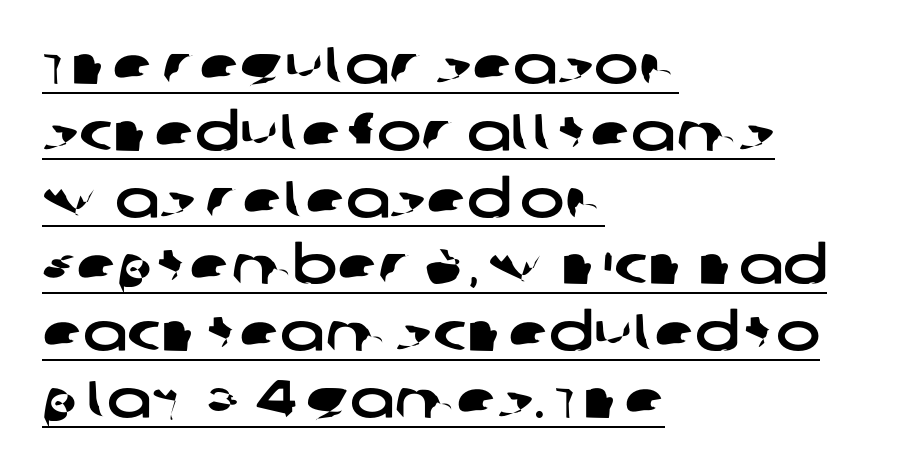
{"serif": "no", "width": "wide", "stroke_contrast": "low", "x_height": "large", "monospaced": "no", "underline": "yes", "align": "left", "line_spacing": "normal", "line_spacing_ratio": 1.26, "letter_spacing": "normal", "letter_spacing_em": 0.0, "glyph_px": 53}
